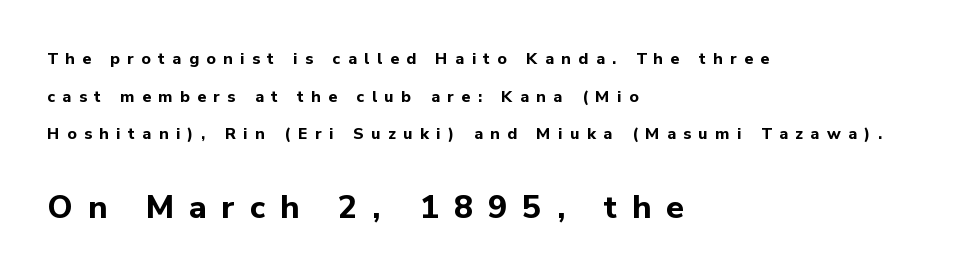
Q: Is the text bold? A: Yes.
Q: Is the text italic (slanted)? A: No, it is upright.
Q: Is the typeface a serif or a sans-serif typeface? A: Sans-serif.
Q: Is the text underlined? A: No.
Q: How is the paragraph aligned? A: Left-aligned.
Q: Is the spacing between letters normal or unusually wide? A: Unusually wide.
Q: Is the spacing between lines tight, normal or loose? A: Loose.
Q: Which block of text is set in a larger size, the first (top) or the second (bottom)? A: The second (bottom) one.
Q: Width (condensed, normal, or wide)? A: Normal.
Q: Stroke contrast? A: Low.
Q: x-height? A: Medium.
Q: Monospaced? A: No.
